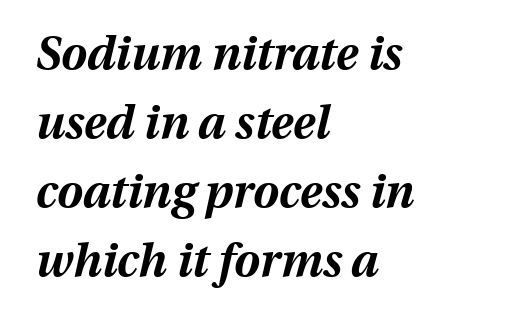
Q: Is the text bold? A: Yes.
Q: Is the text italic (slanted)? A: Yes, it leans right by about 13 degrees.
Q: Is the text underlined? A: No.
Q: How is the paragraph aligned? A: Left-aligned.
Q: Is the spacing between letters normal or unusually wide? A: Normal.
Q: Is the spacing between lines tight, normal or loose? A: Normal.
Q: Width (condensed, normal, or wide)? A: Normal.
Q: Stroke contrast? A: Medium.
Q: x-height? A: Medium.
Q: Monospaced? A: No.
